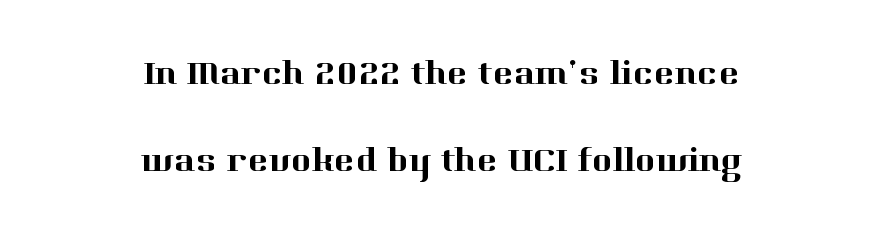
{"serif": "yes", "italic": "no", "width": "normal", "stroke_contrast": "high", "x_height": "medium", "monospaced": "no", "underline": "no", "align": "center", "line_spacing": "loose", "line_spacing_ratio": 2.5, "letter_spacing": "normal", "letter_spacing_em": 0.0, "glyph_px": 35}
